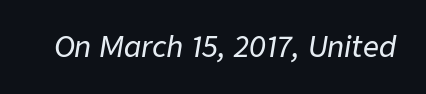
The image shows 28 px text type, italic (leaning right); set normal letter spacing, not underlined; low stroke contrast and a medium x-height.
